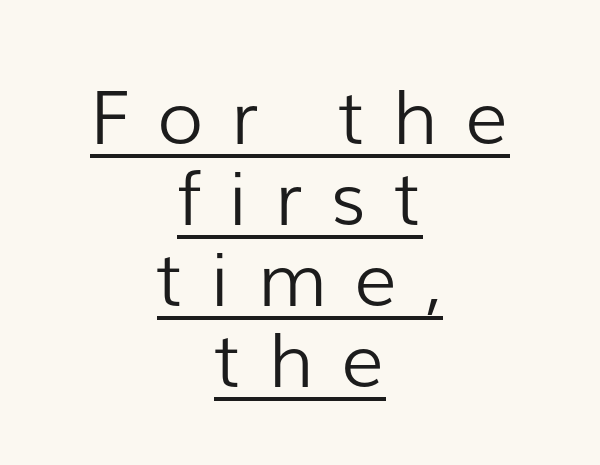
Q: Is the text bold? A: No.
Q: Is the text italic (slanted)? A: No, it is upright.
Q: Is the typeface a serif or a sans-serif typeface? A: Sans-serif.
Q: Is the text underlined? A: Yes.
Q: How is the paragraph aligned? A: Centered.
Q: Is the spacing between letters normal or unusually wide? A: Unusually wide.
Q: Is the spacing between lines tight, normal or loose? A: Tight.
Q: Width (condensed, normal, or wide)? A: Normal.
Q: Stroke contrast? A: Low.
Q: x-height? A: Medium.
Q: Monospaced? A: No.
